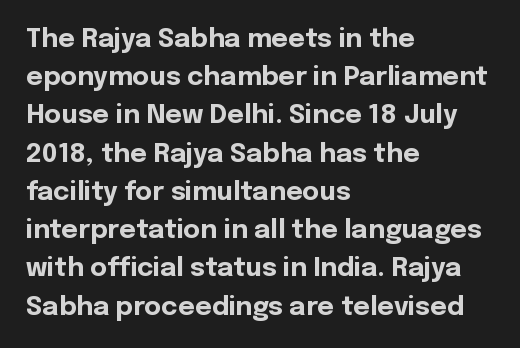
Q: Is the text bold? A: Yes.
Q: Is the text italic (slanted)? A: No, it is upright.
Q: Is the text underlined? A: No.
Q: How is the paragraph aligned? A: Left-aligned.
Q: Is the spacing between letters normal or unusually wide? A: Normal.
Q: Is the spacing between lines tight, normal or loose? A: Normal.
